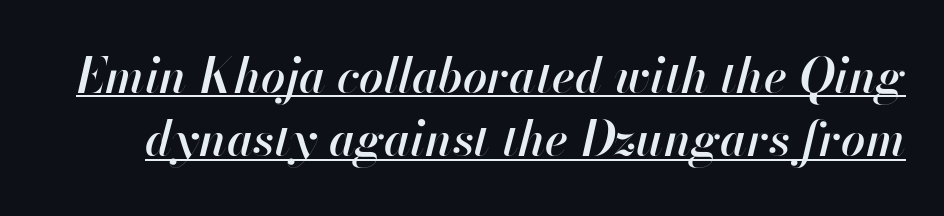
The image shows 48 px semibold type, italic (leaning right); set normal line spacing (1.32x), normal letter spacing, underlined; high stroke contrast and a small x-height.
